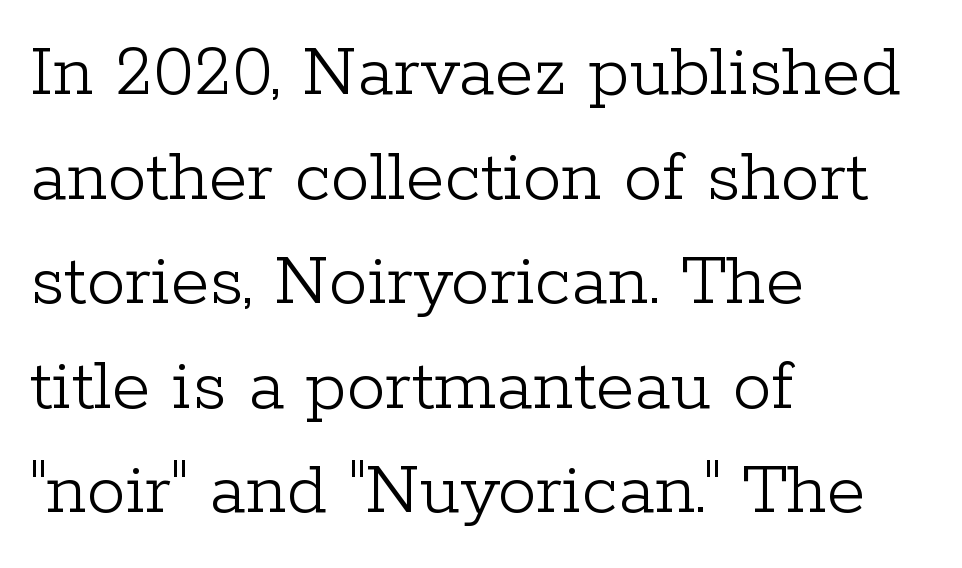
Vertical spacing — default. Weight class: somewhere from thin through regular. Has an underline been added? It has not. Is the letter spacing exaggerated? No — it looks like the ordinary default. Left-aligned paragraph, ragged on the right. The typography opts for an upright posture over an oblique one.
